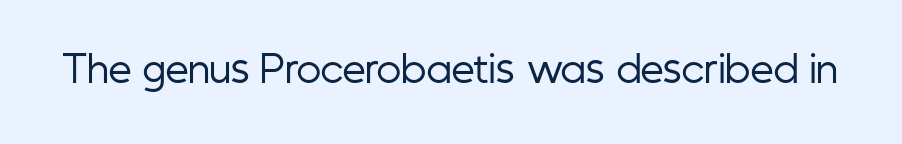
{"serif": "no", "italic": "no", "bold": "no", "weight": "regular", "width": "condensed", "stroke_contrast": "low", "x_height": "medium", "monospaced": "no", "underline": "no", "letter_spacing": "normal", "letter_spacing_em": 0.0, "glyph_px": 37}
